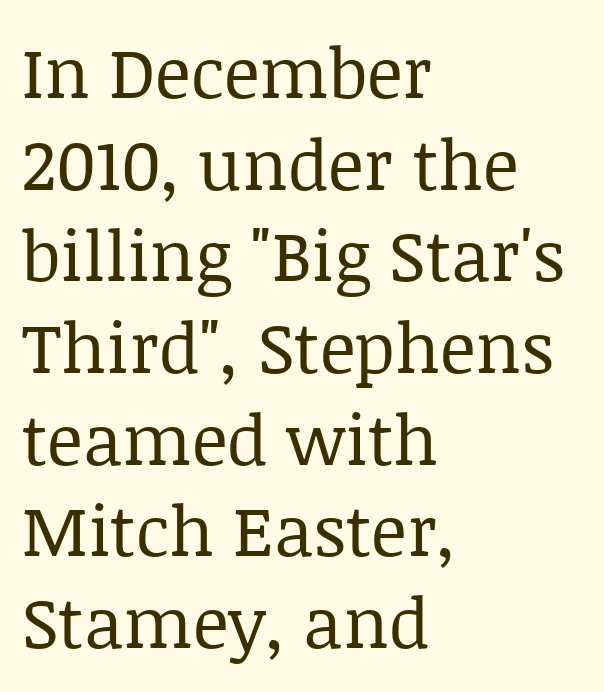
Q: Is the text bold? A: No.
Q: Is the text italic (slanted)? A: No, it is upright.
Q: Is the typeface a serif or a sans-serif typeface? A: Serif.
Q: Is the text underlined? A: No.
Q: How is the paragraph aligned? A: Left-aligned.
Q: Is the spacing between letters normal or unusually wide? A: Normal.
Q: Is the spacing between lines tight, normal or loose? A: Normal.
Q: Width (condensed, normal, or wide)? A: Normal.
Q: Stroke contrast? A: Low.
Q: x-height? A: Large.
Q: Monospaced? A: No.
